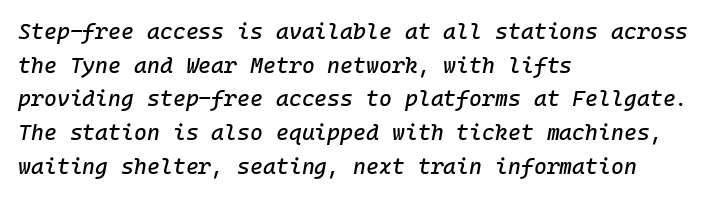
Q: Is the text italic (slanted)? A: Yes, it leans right by about 10 degrees.
Q: Is the text underlined? A: No.
Q: How is the paragraph aligned? A: Left-aligned.
Q: Is the spacing between letters normal or unusually wide? A: Normal.
Q: Is the spacing between lines tight, normal or loose? A: Normal.
